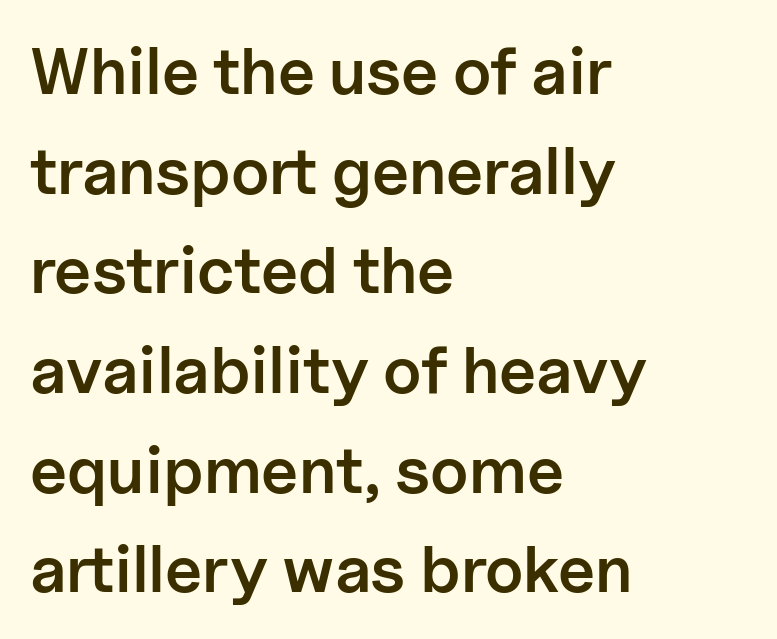
Q: Is the text bold? A: Semi-bold.
Q: Is the text italic (slanted)? A: No, it is upright.
Q: Is the typeface a serif or a sans-serif typeface? A: Sans-serif.
Q: Is the text underlined? A: No.
Q: How is the paragraph aligned? A: Left-aligned.
Q: Is the spacing between letters normal or unusually wide? A: Normal.
Q: Is the spacing between lines tight, normal or loose? A: Normal.
Q: Width (condensed, normal, or wide)? A: Normal.
Q: Stroke contrast? A: Low.
Q: x-height? A: Medium.
Q: Monospaced? A: No.
